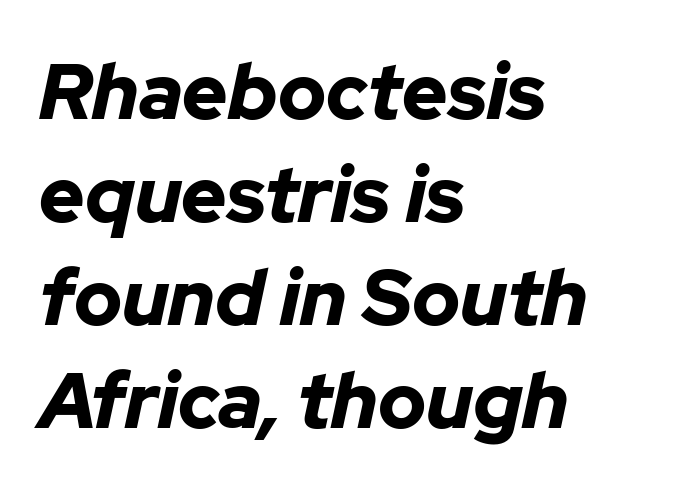
The specimen reads as italic at a glance. The letters are bold, with thick, heavy strokes. Does the leading feel generous? No, just average. Glance below the letters and you will spot only blank space. Caption: standard tracking, unaltered.
